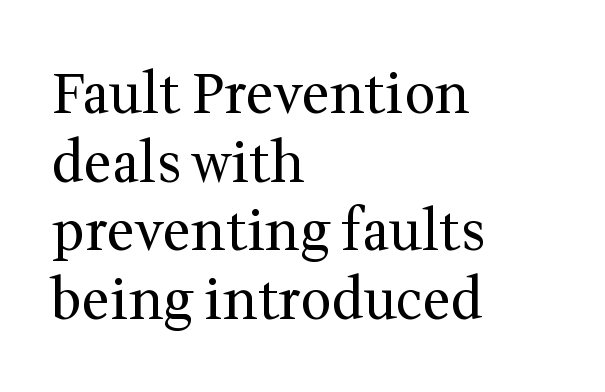
{"serif": "yes", "italic": "no", "bold": "no", "weight": "regular", "width": "normal", "stroke_contrast": "medium", "x_height": "medium", "monospaced": "no", "underline": "no", "align": "left", "line_spacing": "normal", "line_spacing_ratio": 1.25, "letter_spacing": "normal", "letter_spacing_em": 0.0, "glyph_px": 55}
